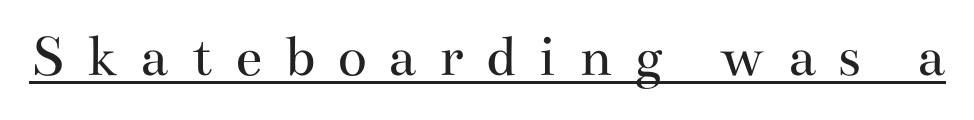
Is this a sans? No — the strokes have serifs. Do the characters align in a grid? No, the font is proportional. No extra ink here — the face is not bold. This rendering widens character spacing well past its baseline value. A roman cut, with each character standing at attention. Emphasis is given by a line drawn under the lettering.
